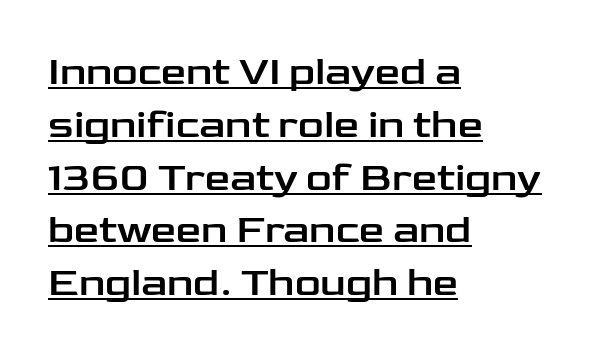
Q: Is the text italic (slanted)? A: No, it is upright.
Q: Is the typeface a serif or a sans-serif typeface? A: Sans-serif.
Q: Is the text underlined? A: Yes.
Q: How is the paragraph aligned? A: Left-aligned.
Q: Is the spacing between letters normal or unusually wide? A: Normal.
Q: Is the spacing between lines tight, normal or loose? A: Normal.
Q: Width (condensed, normal, or wide)? A: Wide.
Q: Stroke contrast? A: Low.
Q: x-height? A: Medium.
Q: Monospaced? A: No.
